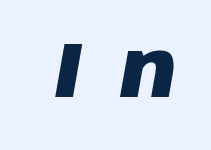
Heft: maximum for text — a bold. The letterforms stand isolated, each surrounded by extra space. Nobody drew a line under any word here. Note the varied advance widths — an 'i' is clearly narrower than an 'm'. You can tell it's italic because the verticals aren't actually vertical.
